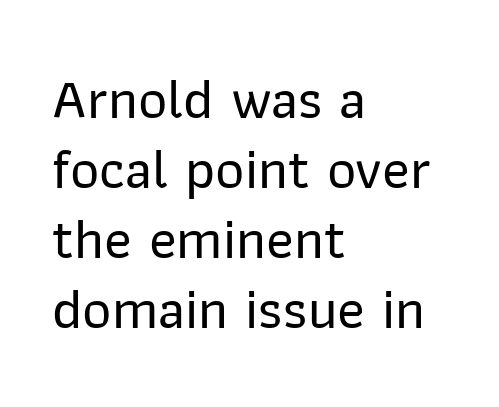
The image shows 57 px sans-serif type, upright; set left-aligned, line spacing 1.23x, normal letter spacing, not underlined; low stroke contrast and a medium x-height.
